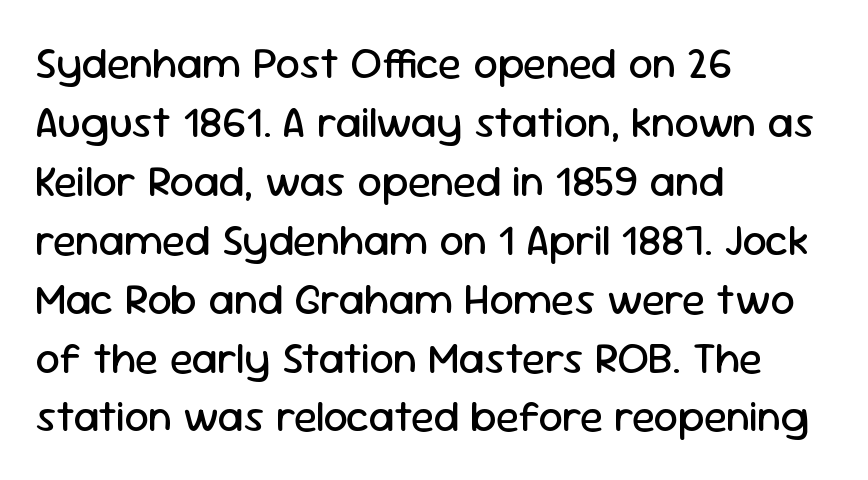
{"serif": "no", "italic": "no", "bold": "no", "weight": "regular", "width": "normal", "stroke_contrast": "low", "x_height": "medium", "monospaced": "no", "underline": "no", "align": "left", "line_spacing": "normal", "line_spacing_ratio": 1.37, "letter_spacing": "normal", "letter_spacing_em": 0.0, "glyph_px": 43}
